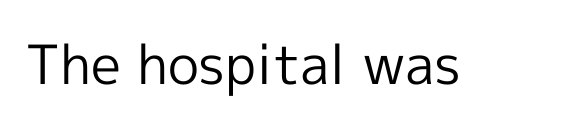
{"serif": "no", "italic": "no", "bold": "no", "weight": "regular", "width": "normal", "x_height": "medium", "monospaced": "no", "underline": "no", "letter_spacing": "normal", "letter_spacing_em": 0.0, "glyph_px": 54}
